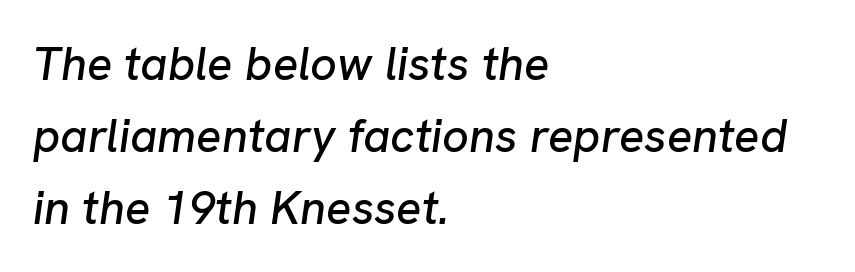
The image shows 47 px text type, italic (leaning right); set left-aligned, normal line spacing (1.53x), normal letter spacing, not underlined; low stroke contrast and a medium x-height.
